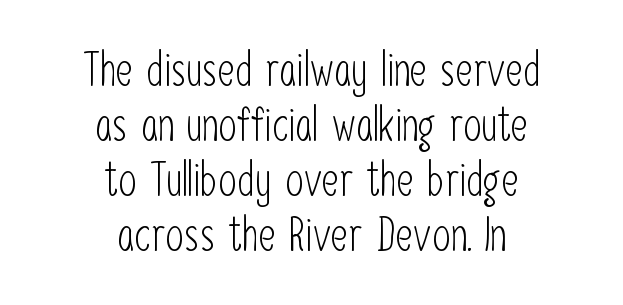
Which margin do the lines hug? Neither — every line sits in the middle. Every character sits straight up, as roman type does. Short note: letters normally spaced. Note: no serifs on the glyphs.
